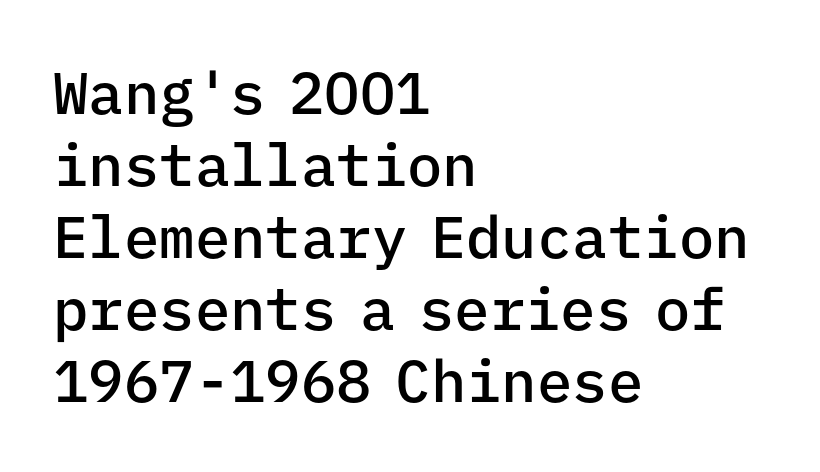
Q: Is the text bold? A: Semi-bold.
Q: Is the text italic (slanted)? A: No, it is upright.
Q: Is the typeface a serif or a sans-serif typeface? A: Sans-serif.
Q: Is the text underlined? A: No.
Q: How is the paragraph aligned? A: Left-aligned.
Q: Is the spacing between letters normal or unusually wide? A: Normal.
Q: Width (condensed, normal, or wide)? A: Normal.
Q: Stroke contrast? A: Low.
Q: x-height? A: Medium.
Q: Monospaced? A: Yes.
